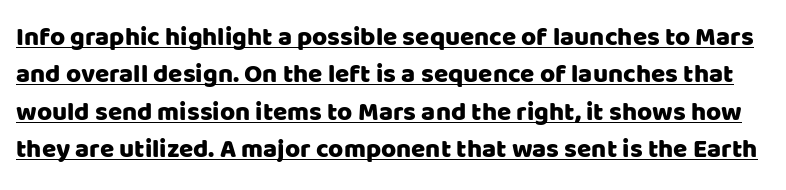
Q: Is the text italic (slanted)? A: No, it is upright.
Q: Is the text underlined? A: Yes.
Q: Is the spacing between letters normal or unusually wide? A: Normal.
Q: Is the spacing between lines tight, normal or loose? A: Normal.
